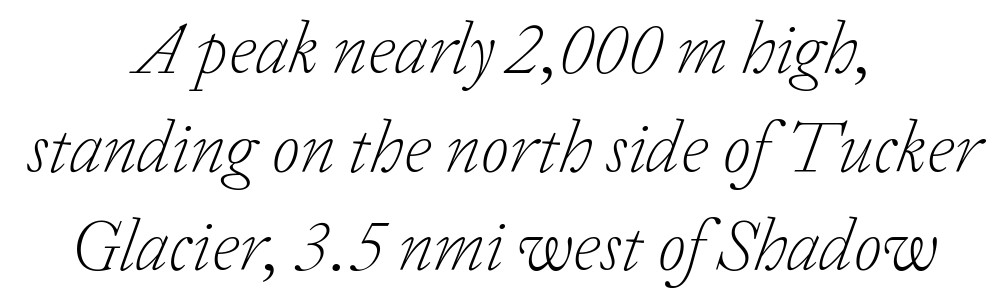
Q: Is the text bold? A: No.
Q: Is the text italic (slanted)? A: Yes, it leans right by about 20 degrees.
Q: Is the typeface a serif or a sans-serif typeface? A: Serif.
Q: Is the text underlined? A: No.
Q: How is the paragraph aligned? A: Centered.
Q: Is the spacing between letters normal or unusually wide? A: Normal.
Q: Is the spacing between lines tight, normal or loose? A: Normal.
Q: Width (condensed, normal, or wide)? A: Normal.
Q: Stroke contrast? A: Low.
Q: x-height? A: Medium.
Q: Monospaced? A: No.
